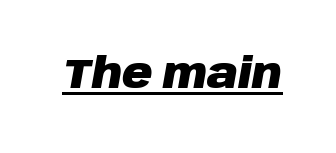
Q: Is the text bold? A: Yes.
Q: Is the text italic (slanted)? A: Yes, it leans right by about 10 degrees.
Q: Is the text underlined? A: Yes.
Q: Is the spacing between letters normal or unusually wide? A: Normal.
Q: Width (condensed, normal, or wide)? A: Normal.
Q: Stroke contrast? A: Low.
Q: x-height? A: Large.
Q: Monospaced? A: No.
